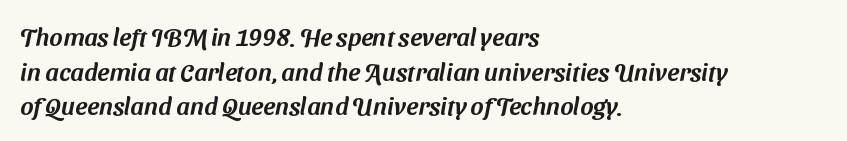
{"underline": "no", "align": "left", "line_spacing": "normal", "line_spacing_ratio": 1.39, "letter_spacing": "normal", "letter_spacing_em": 0.0, "glyph_px": 25}
